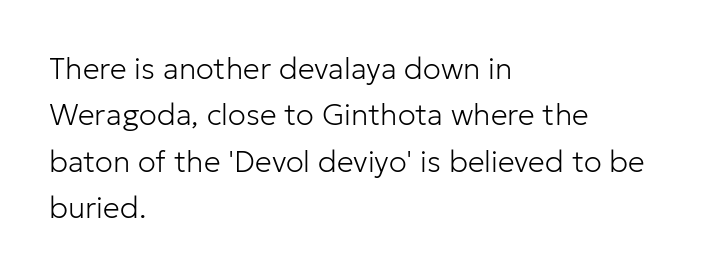
{"serif": "no", "italic": "no", "bold": "no", "weight": "light", "width": "normal", "stroke_contrast": "low", "x_height": "medium", "monospaced": "no", "underline": "no", "align": "left", "line_spacing": "normal", "line_spacing_ratio": 1.55, "letter_spacing": "normal", "letter_spacing_em": 0.0, "glyph_px": 30}
